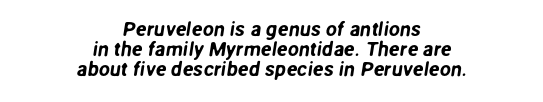
The image shows 20 px text type; set centered, tight line spacing (1.0x), normal letter spacing, not underlined.
